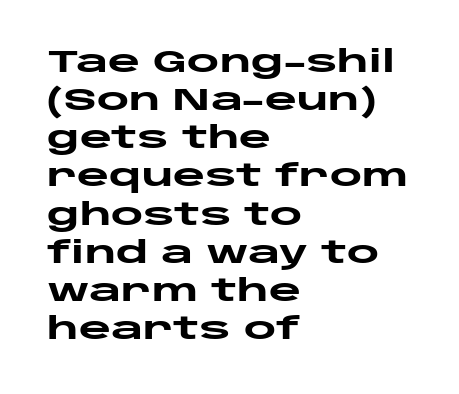
Letterform terminals end flat and unadorned throughout the passage. These lines are rendered in a variable-pitch font. Compared with a centered layout, this one pins lines to the left instead. Every letter is thick-stroked: bold, no question.
